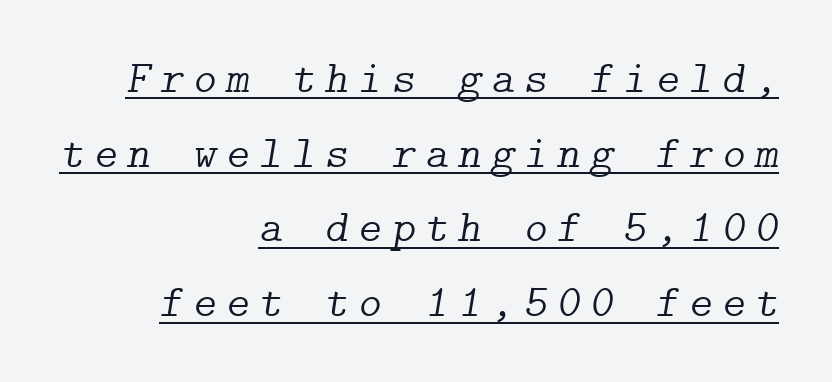
{"serif": "yes", "italic": "yes", "lean": "right", "slant_degrees": 9, "bold": "no", "weight": "light", "width": "normal", "stroke_contrast": "low", "x_height": "medium", "underline": "yes", "align": "right", "line_spacing": "normal", "line_spacing_ratio": 1.66, "letter_spacing": "wide", "letter_spacing_em": 0.21, "glyph_px": 45}
